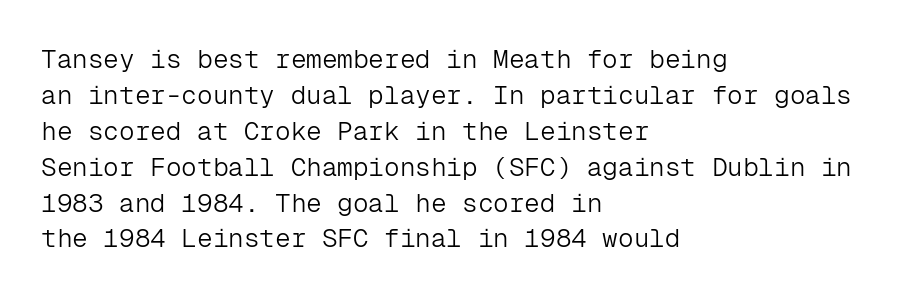
{"italic": "no", "bold": "no", "underline": "no", "align": "left", "line_spacing": "normal", "line_spacing_ratio": 1.38, "letter_spacing": "normal", "letter_spacing_em": 0.0, "glyph_px": 26}
